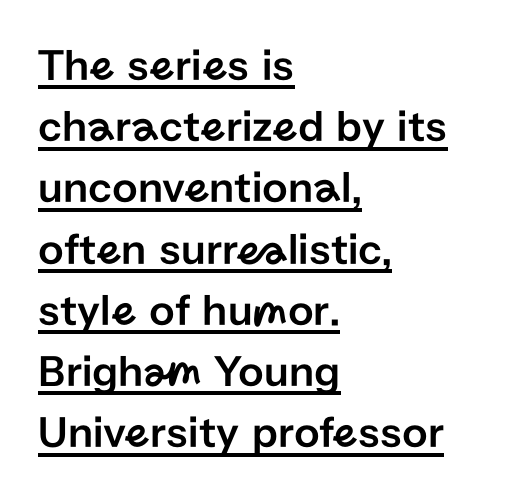
Q: Is the text italic (slanted)? A: No, it is upright.
Q: Is the typeface a serif or a sans-serif typeface? A: Sans-serif.
Q: Is the text underlined? A: Yes.
Q: How is the paragraph aligned? A: Left-aligned.
Q: Is the spacing between letters normal or unusually wide? A: Normal.
Q: Is the spacing between lines tight, normal or loose? A: Normal.
Q: Width (condensed, normal, or wide)? A: Normal.
Q: Stroke contrast? A: Low.
Q: x-height? A: Medium.
Q: Monospaced? A: No.
